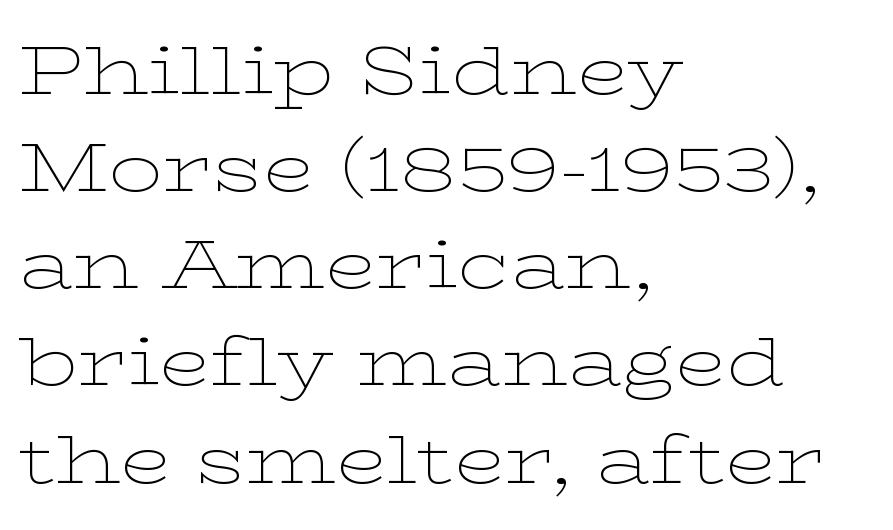
The image shows 67 px thin, wide serif type, upright; set left-aligned, normal line spacing (1.45x), normal letter spacing, not underlined; low stroke contrast and a medium x-height.
